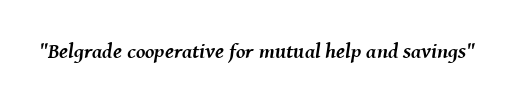
The image shows 21 px bold type, italic (leaning right); set normal letter spacing, not underlined.
